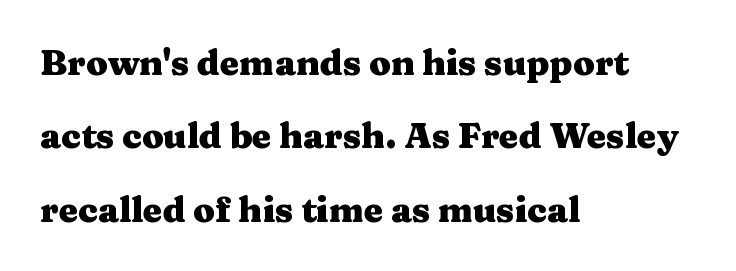
Q: Is the text bold? A: Yes.
Q: Is the text italic (slanted)? A: No, it is upright.
Q: Is the typeface a serif or a sans-serif typeface? A: Serif.
Q: Is the text underlined? A: No.
Q: How is the paragraph aligned? A: Left-aligned.
Q: Is the spacing between letters normal or unusually wide? A: Normal.
Q: Is the spacing between lines tight, normal or loose? A: Loose.
Q: Width (condensed, normal, or wide)? A: Wide.
Q: Stroke contrast? A: Medium.
Q: x-height? A: Medium.
Q: Monospaced? A: No.
